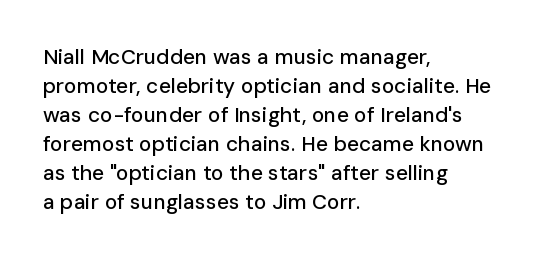
The image shows 21 px text type, upright; set left-aligned, normal line spacing (1.38x), normal letter spacing, not underlined.
